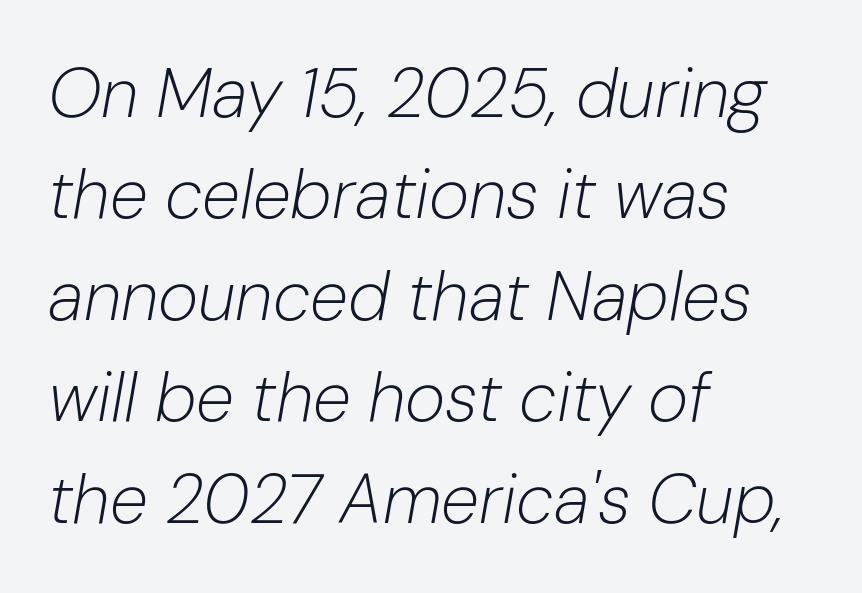
Q: Is the text bold? A: No.
Q: Is the text italic (slanted)? A: Yes, it leans right by about 10 degrees.
Q: Is the text underlined? A: No.
Q: How is the paragraph aligned? A: Left-aligned.
Q: Is the spacing between letters normal or unusually wide? A: Normal.
Q: Is the spacing between lines tight, normal or loose? A: Normal.
Q: Width (condensed, normal, or wide)? A: Normal.
Q: Stroke contrast? A: Low.
Q: x-height? A: Medium.
Q: Monospaced? A: No.
